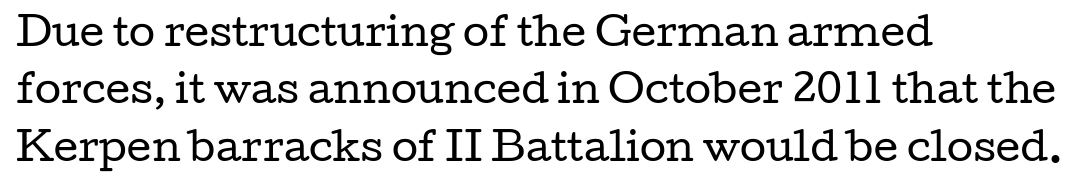
{"serif": "yes", "italic": "no", "bold": "no", "weight": "regular", "width": "wide", "stroke_contrast": "low", "x_height": "medium", "monospaced": "no", "underline": "no", "align": "left", "line_spacing": "normal", "line_spacing_ratio": 1.51, "letter_spacing": "normal", "letter_spacing_em": 0.0, "glyph_px": 38}
